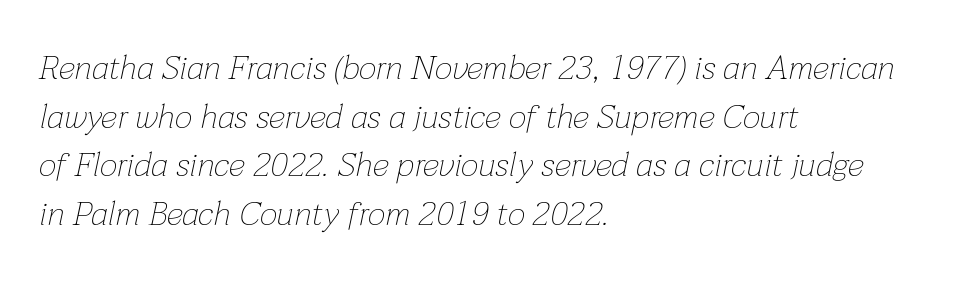
The image shows 34 px thin type, italic (leaning right); set left-aligned, normal line spacing (1.43x), normal letter spacing, not underlined; low stroke contrast and a medium x-height.
